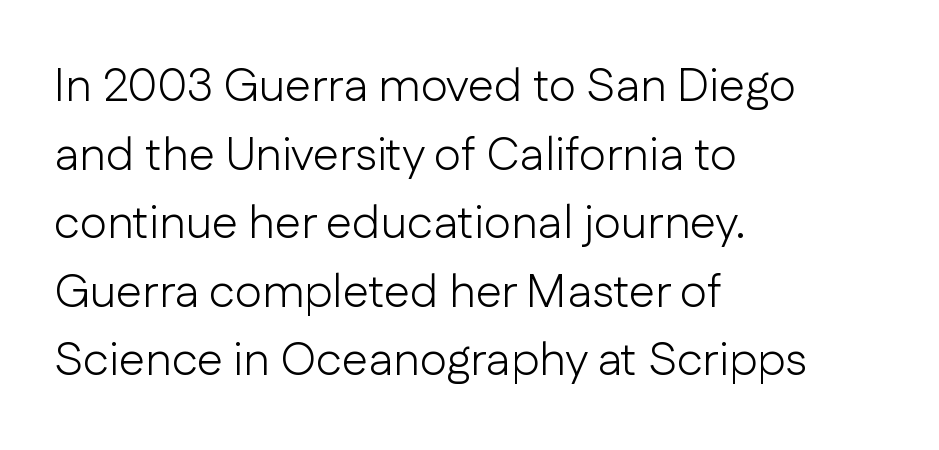
Q: Is the text bold? A: No.
Q: Is the text italic (slanted)? A: No, it is upright.
Q: Is the typeface a serif or a sans-serif typeface? A: Sans-serif.
Q: Is the text underlined? A: No.
Q: How is the paragraph aligned? A: Left-aligned.
Q: Is the spacing between letters normal or unusually wide? A: Normal.
Q: Is the spacing between lines tight, normal or loose? A: Normal.
Q: Width (condensed, normal, or wide)? A: Normal.
Q: Stroke contrast? A: Low.
Q: x-height? A: Medium.
Q: Monospaced? A: No.
